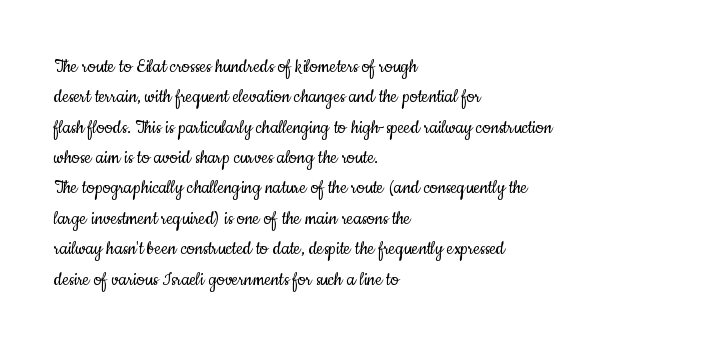
{"bold": "no", "underline": "no", "align": "left", "line_spacing": "normal", "line_spacing_ratio": 1.38, "letter_spacing": "normal", "letter_spacing_em": 0.0, "glyph_px": 22}
